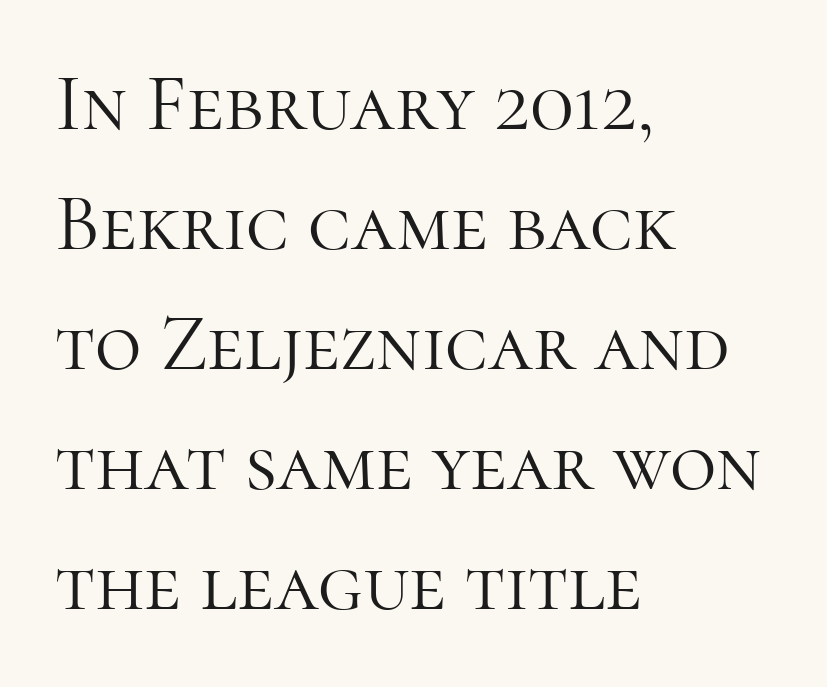
Q: Is the text bold? A: No.
Q: Is the text italic (slanted)? A: No, it is upright.
Q: Is the typeface a serif or a sans-serif typeface? A: Serif.
Q: Is the text underlined? A: No.
Q: How is the paragraph aligned? A: Left-aligned.
Q: Is the spacing between letters normal or unusually wide? A: Normal.
Q: Is the spacing between lines tight, normal or loose? A: Normal.
Q: Width (condensed, normal, or wide)? A: Normal.
Q: Stroke contrast? A: High.
Q: x-height? A: Medium.
Q: Monospaced? A: No.
